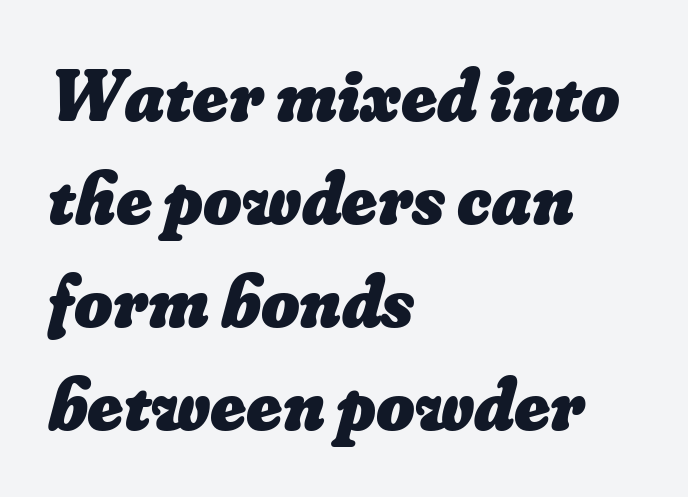
The image shows 74 px heavy type; set left-aligned, normal line spacing (1.39x), normal letter spacing, not underlined; low stroke contrast and a small x-height.
